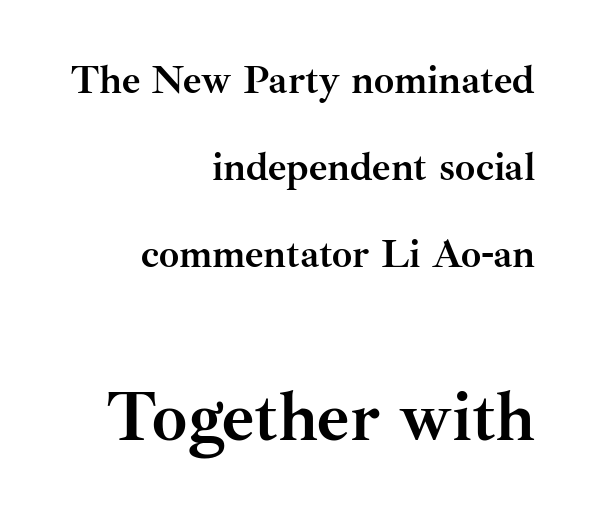
Q: Is the text bold? A: Yes.
Q: Is the text italic (slanted)? A: No, it is upright.
Q: Is the typeface a serif or a sans-serif typeface? A: Serif.
Q: Is the text underlined? A: No.
Q: How is the paragraph aligned? A: Right-aligned.
Q: Is the spacing between letters normal or unusually wide? A: Normal.
Q: Is the spacing between lines tight, normal or loose? A: Loose.
Q: Which block of text is set in a larger size, the first (top) or the second (bottom)? A: The second (bottom) one.
Q: Width (condensed, normal, or wide)? A: Normal.
Q: Stroke contrast? A: Medium.
Q: x-height? A: Small.
Q: Monospaced? A: No.
